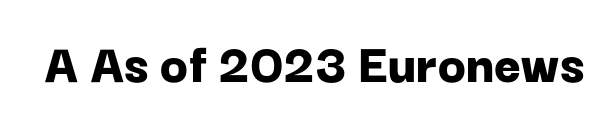
Q: Is the text bold? A: Yes.
Q: Is the text italic (slanted)? A: No, it is upright.
Q: Is the typeface a serif or a sans-serif typeface? A: Sans-serif.
Q: Is the text underlined? A: No.
Q: Is the spacing between letters normal or unusually wide? A: Normal.
Q: Width (condensed, normal, or wide)? A: Normal.
Q: Stroke contrast? A: Low.
Q: x-height? A: Medium.
Q: Monospaced? A: No.
